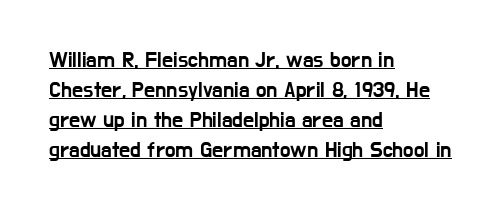
Q: Is the text italic (slanted)? A: No, it is upright.
Q: Is the text underlined? A: Yes.
Q: How is the paragraph aligned? A: Left-aligned.
Q: Is the spacing between letters normal or unusually wide? A: Normal.
Q: Is the spacing between lines tight, normal or loose? A: Normal.
